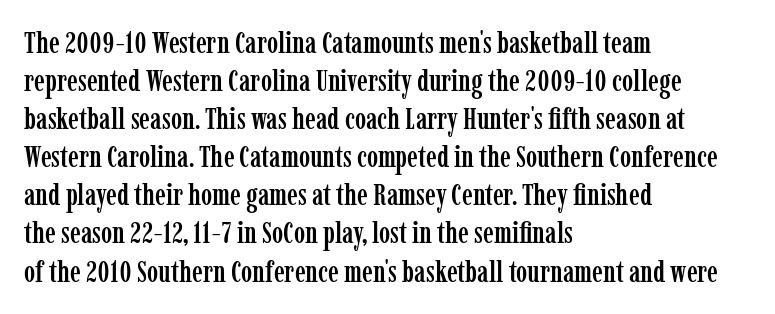
{"serif": "yes", "italic": "no", "width": "condensed", "stroke_contrast": "low", "x_height": "medium", "monospaced": "no", "underline": "no", "align": "left", "line_spacing": "normal", "line_spacing_ratio": 1.27, "letter_spacing": "normal", "letter_spacing_em": 0.0, "glyph_px": 30}
